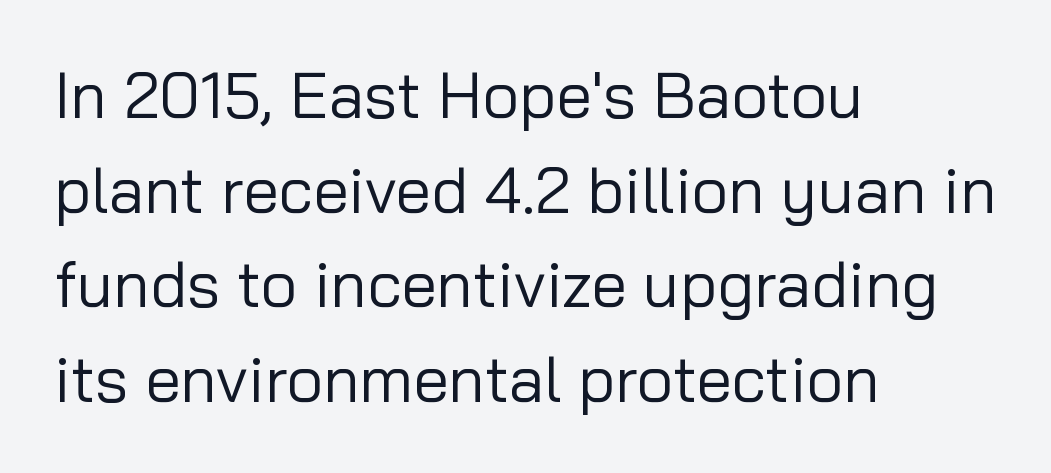
Q: Is the text bold? A: No.
Q: Is the text italic (slanted)? A: No, it is upright.
Q: Is the typeface a serif or a sans-serif typeface? A: Sans-serif.
Q: Is the text underlined? A: No.
Q: How is the paragraph aligned? A: Left-aligned.
Q: Is the spacing between letters normal or unusually wide? A: Normal.
Q: Is the spacing between lines tight, normal or loose? A: Normal.
Q: Width (condensed, normal, or wide)? A: Normal.
Q: Stroke contrast? A: Low.
Q: x-height? A: Medium.
Q: Monospaced? A: No.
